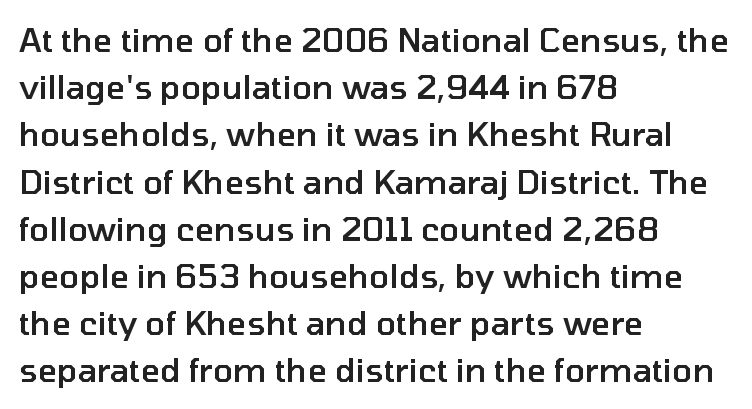
Letter spacing: default. This block has exactly the height ordinary leading produces. Quick note: underline off. Teacher's note: observe the even left margin — that is flush-left alignment.
